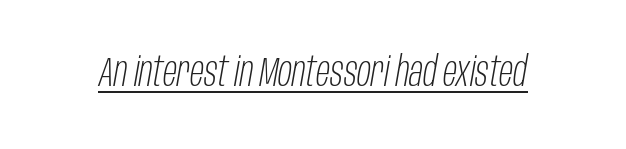
Q: Is the text bold? A: No.
Q: Is the text italic (slanted)? A: Yes, it leans right by about 10 degrees.
Q: Is the text underlined? A: Yes.
Q: Is the spacing between letters normal or unusually wide? A: Normal.
Q: Width (condensed, normal, or wide)? A: Condensed.
Q: Stroke contrast? A: Low.
Q: x-height? A: Large.
Q: Monospaced? A: No.
